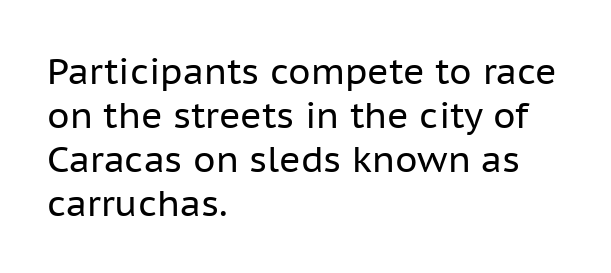
The image shows 36 px regular-weight sans-serif type, upright; set left-aligned, line spacing 1.22x, normal letter spacing, not underlined; low stroke contrast and a medium x-height.
